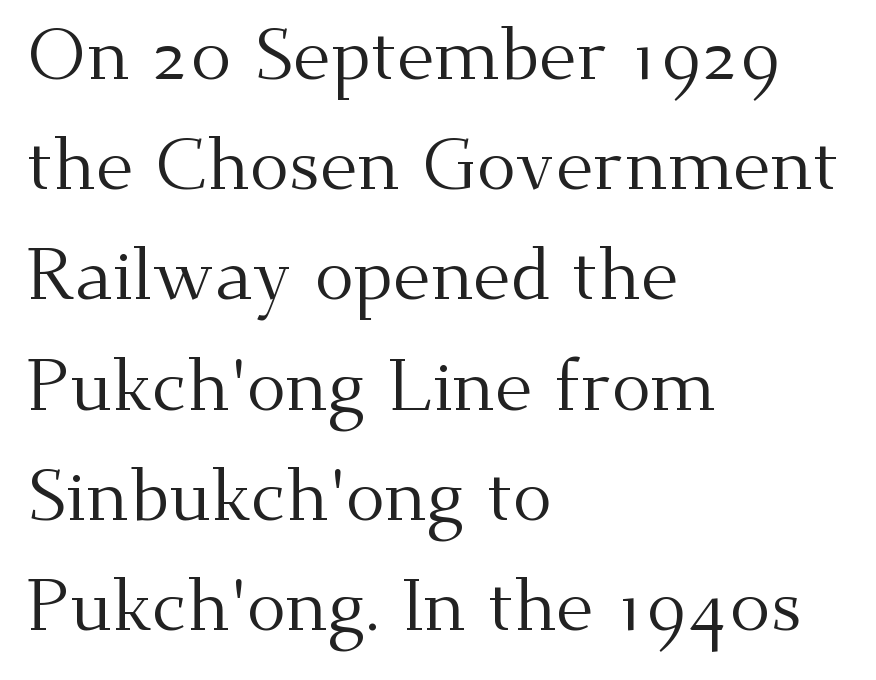
The image shows 73 px regular-weight serif type, upright; set left-aligned, normal line spacing (1.51x), normal letter spacing, not underlined; medium stroke contrast and a small x-height.
